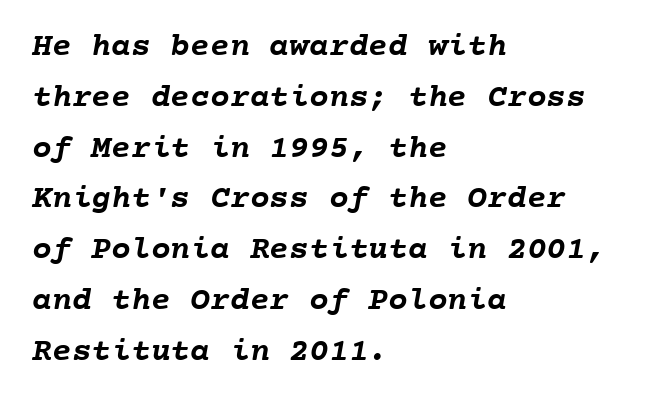
You could count columns in this text — the font is strictly monospaced. Weight: bold. Typeset ragged right — the left edge is the straight one. The space between consecutive lines is moderate.
